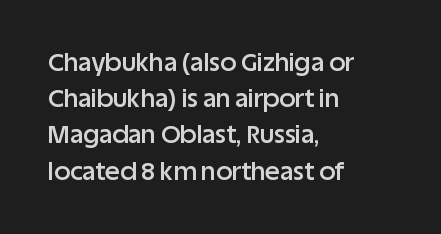
{"italic": "no", "bold": "semi", "underline": "no", "align": "left", "line_spacing": "normal", "line_spacing_ratio": 1.45, "letter_spacing": "normal", "letter_spacing_em": 0.0, "glyph_px": 25}
